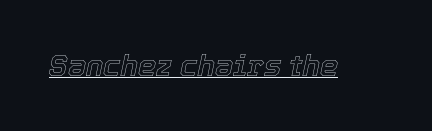
Q: Is the text italic (slanted)? A: Yes, it leans right by about 12 degrees.
Q: Is the text underlined? A: Yes.
Q: Is the spacing between letters normal or unusually wide? A: Normal.
Q: Width (condensed, normal, or wide)? A: Normal.
Q: x-height? A: Medium.
Q: Monospaced? A: No.
